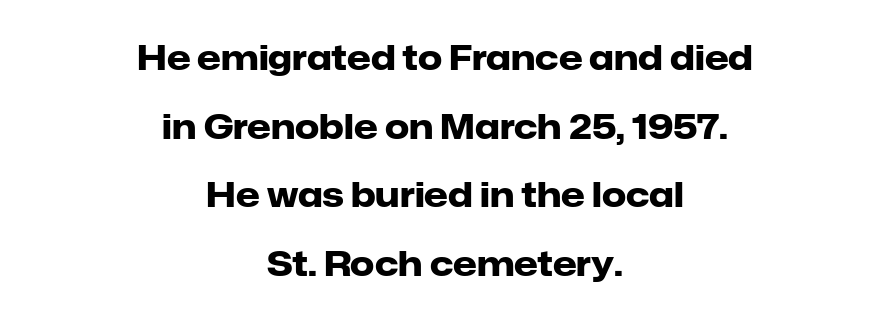
Compared with an ordinary text face, these strokes are far heavier — a full bold. Compared with typical paragraphs, the rows here are farther apart. Varying glyph widths throughout — classic text-font behaviour. The glyphs are unaccompanied by any horizontal stroke below them.
